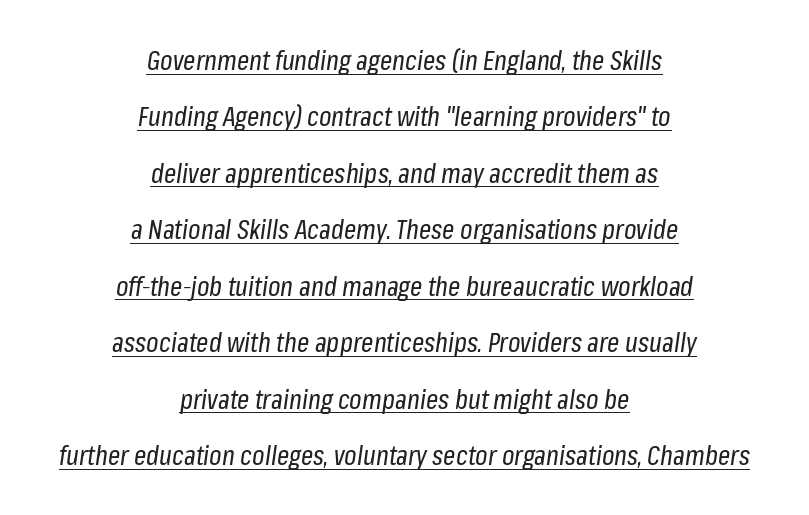
Compared with typical paragraphs, the rows here are farther apart. The font's italic variant was chosen for this text. Every word sits above its own underline. The type is set solid horizontally, with unmodified tracking. The characters are drawn with everyday or finer stroke widths. If you folded the block vertically in half, each line would mirror itself in length.
